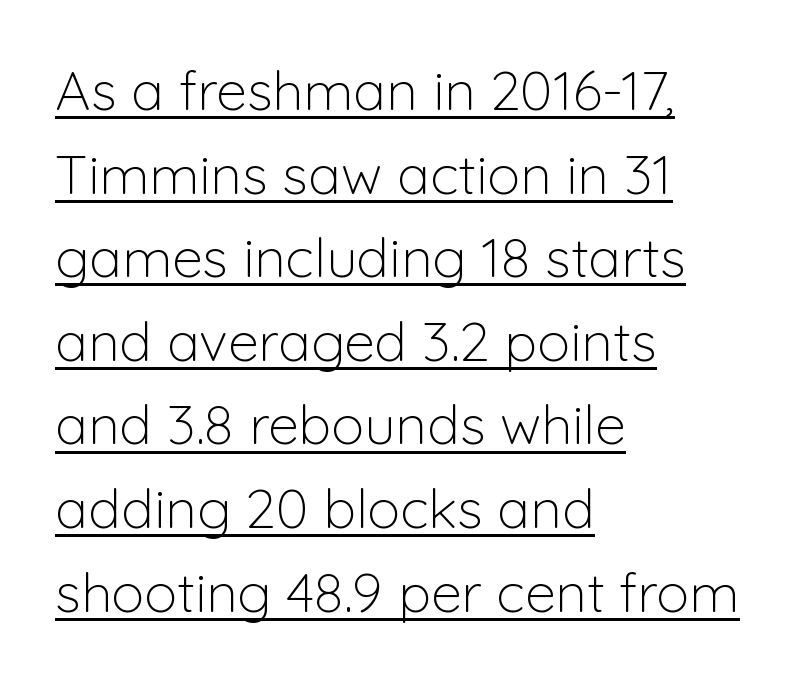
{"serif": "no", "italic": "no", "bold": "no", "weight": "light", "width": "normal", "stroke_contrast": "low", "x_height": "medium", "monospaced": "no", "underline": "yes", "align": "left", "line_spacing": "normal", "line_spacing_ratio": 1.52, "letter_spacing": "normal", "letter_spacing_em": 0.0, "glyph_px": 55}
